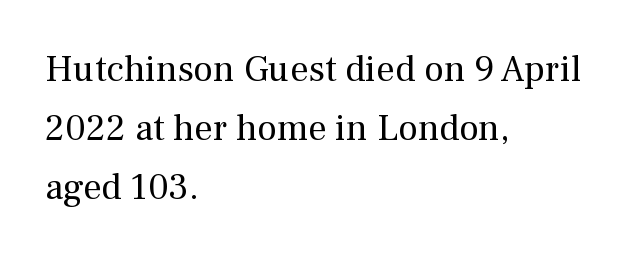
Q: Is the text bold? A: No.
Q: Is the text italic (slanted)? A: No, it is upright.
Q: Is the typeface a serif or a sans-serif typeface? A: Serif.
Q: Is the text underlined? A: No.
Q: How is the paragraph aligned? A: Left-aligned.
Q: Is the spacing between letters normal or unusually wide? A: Normal.
Q: Is the spacing between lines tight, normal or loose? A: Normal.
Q: Width (condensed, normal, or wide)? A: Normal.
Q: Stroke contrast? A: Medium.
Q: x-height? A: Medium.
Q: Monospaced? A: No.
